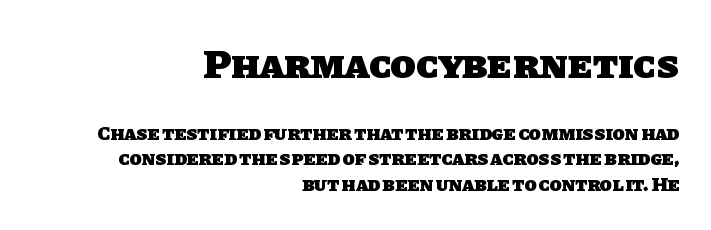
Q: Is the text bold? A: Yes.
Q: Is the typeface a serif or a sans-serif typeface? A: Sans-serif.
Q: Is the text underlined? A: No.
Q: How is the paragraph aligned? A: Right-aligned.
Q: Is the spacing between letters normal or unusually wide? A: Normal.
Q: Is the spacing between lines tight, normal or loose? A: Normal.
Q: Which block of text is set in a larger size, the first (top) or the second (bottom)? A: The first (top) one.
Q: Width (condensed, normal, or wide)? A: Normal.
Q: Stroke contrast? A: Low.
Q: x-height? A: Large.
Q: Monospaced? A: No.
